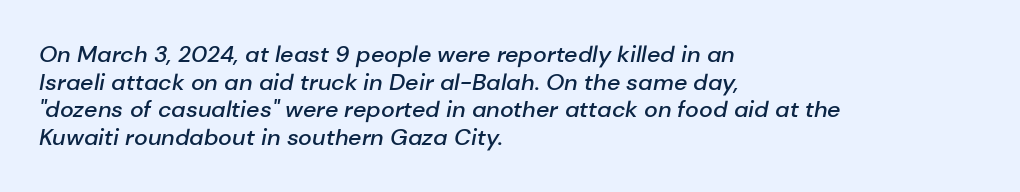
{"italic": "yes", "lean": "right", "slant_degrees": 10, "bold": "semi", "underline": "no", "align": "left", "line_spacing_ratio": 1.2, "letter_spacing": "normal", "letter_spacing_em": 0.0, "glyph_px": 23}
